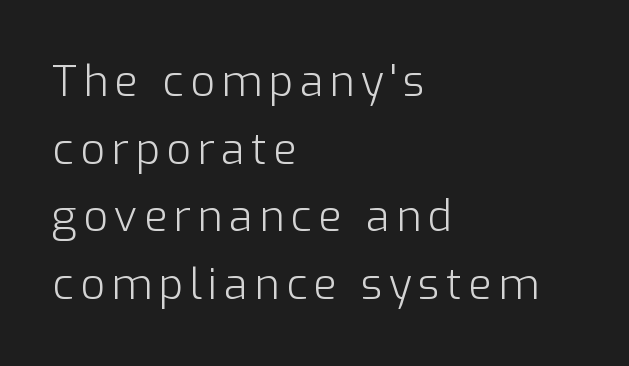
Q: Is the text bold? A: No.
Q: Is the text italic (slanted)? A: No, it is upright.
Q: Is the typeface a serif or a sans-serif typeface? A: Sans-serif.
Q: Is the text underlined? A: No.
Q: How is the paragraph aligned? A: Left-aligned.
Q: Is the spacing between lines tight, normal or loose? A: Normal.
Q: Width (condensed, normal, or wide)? A: Normal.
Q: Stroke contrast? A: Low.
Q: x-height? A: Medium.
Q: Monospaced? A: No.
